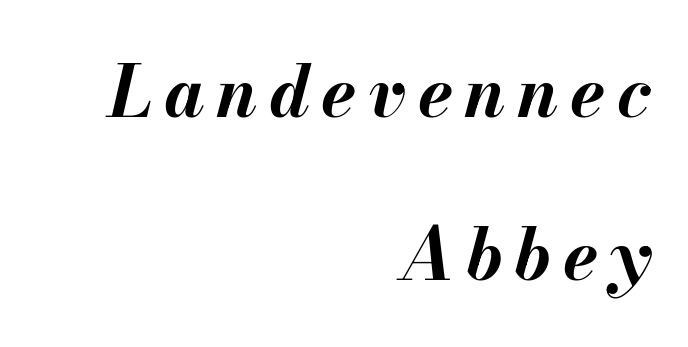
{"italic": "yes", "lean": "right", "slant_degrees": 13, "bold": "yes", "weight": "bold", "width": "normal", "stroke_contrast": "medium", "x_height": "small", "monospaced": "no", "underline": "no", "align": "right", "line_spacing": "loose", "line_spacing_ratio": 2.3, "glyph_px": 71}
